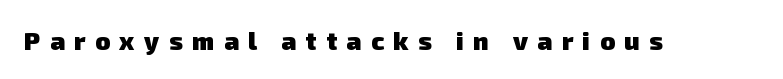
{"bold": "yes", "underline": "no", "letter_spacing": "wide", "letter_spacing_em": 0.38, "glyph_px": 25}
